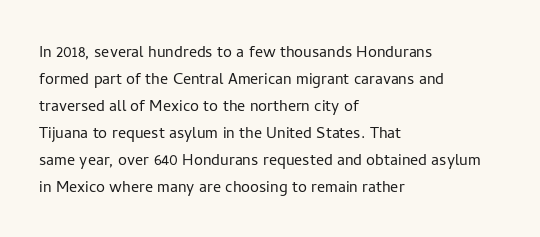
Q: Is the text bold? A: No.
Q: Is the text italic (slanted)? A: No, it is upright.
Q: Is the text underlined? A: No.
Q: How is the paragraph aligned? A: Left-aligned.
Q: Is the spacing between letters normal or unusually wide? A: Normal.
Q: Is the spacing between lines tight, normal or loose? A: Normal.
